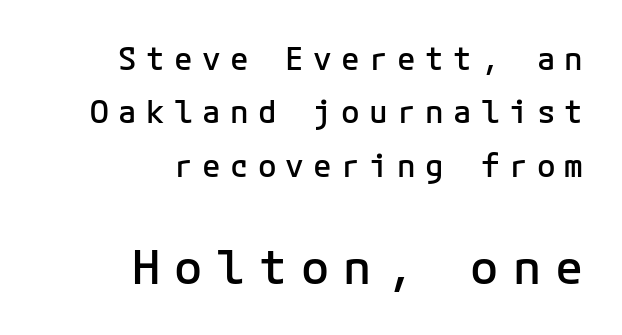
Firm but not heavy-handed strokes: this text is semibold. In terms of posture, this sample is upright. The face used here is rendered with a markedly widened letterfit. These two chunks differ in scale, with the bottom chunk taking the larger measure.
